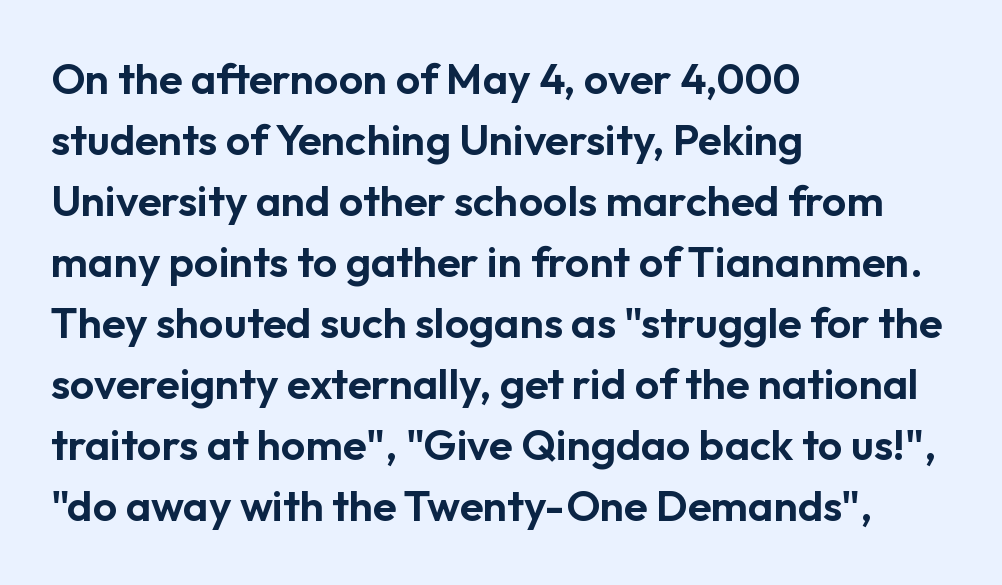
The image shows 43 px sans-serif type, upright; set left-aligned, normal line spacing (1.42x), normal letter spacing, not underlined; low stroke contrast and a medium x-height.
